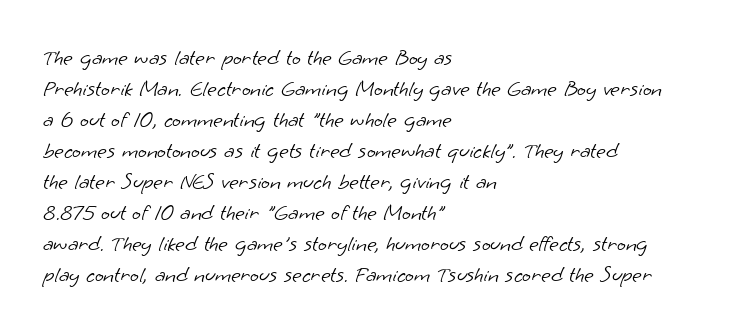
{"bold": "no", "underline": "no", "align": "left", "line_spacing": "normal", "line_spacing_ratio": 1.35, "letter_spacing": "normal", "letter_spacing_em": 0.0, "glyph_px": 23}
